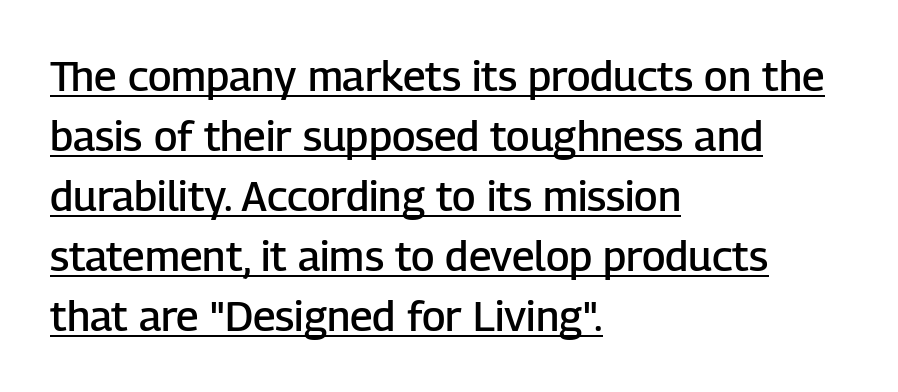
Q: Is the text bold? A: Semi-bold.
Q: Is the text italic (slanted)? A: No, it is upright.
Q: Is the typeface a serif or a sans-serif typeface? A: Sans-serif.
Q: Is the text underlined? A: Yes.
Q: How is the paragraph aligned? A: Left-aligned.
Q: Is the spacing between letters normal or unusually wide? A: Normal.
Q: Is the spacing between lines tight, normal or loose? A: Normal.
Q: Width (condensed, normal, or wide)? A: Normal.
Q: Stroke contrast? A: Low.
Q: x-height? A: Medium.
Q: Monospaced? A: No.
